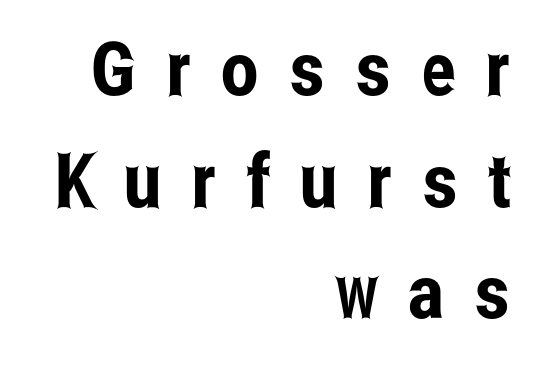
The image shows 75 px condensed sans-serif type, upright; set right-aligned, normal line spacing (1.49x), unusually wide letter spacing (+0.41 em), not underlined; low stroke contrast and a medium x-height.
